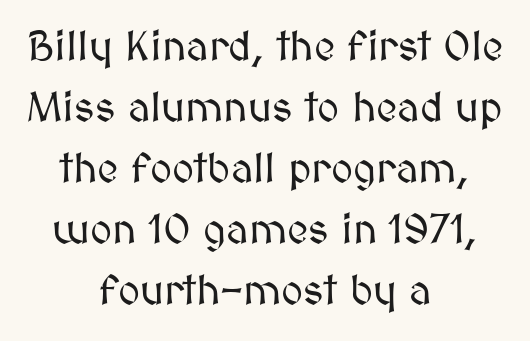
The block of text has a typical density, with ordinary space between rows. You could not count columns in this text — the font is proportionally spaced. These lines are centered, leaving both edges ragged. Ordinary non-slanted type is in use. The type is set solid horizontally, with unmodified tracking. The strip under each line holds only bare page.
